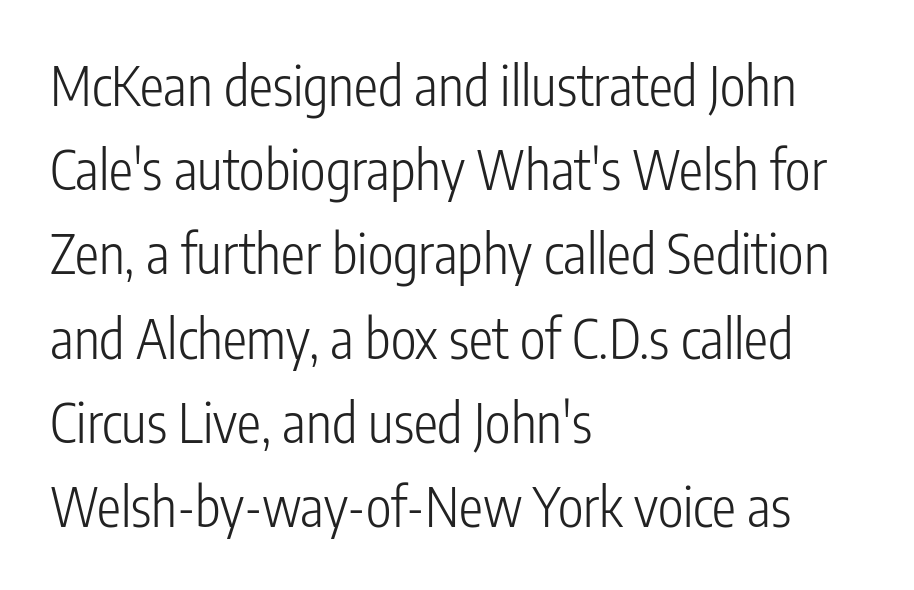
The letters stand straight up with perfectly vertical stems. Has an underline been added? It has not. No heavy texture on the line: the type isn't bold. Does the leading feel generous? No, just average. The rendering keeps characters at their native spacing. The lines are quadded left.
